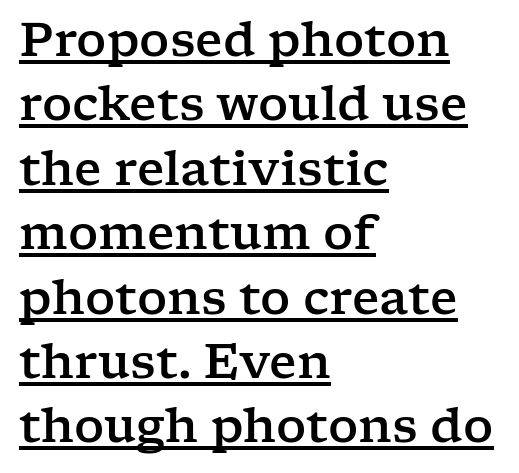
A student would call this left alignment; a typographer would say flush left, rag right. The typography opts for an upright posture over an oblique one. Think of a printed novel: that variable character pitch is what you see here. Between one letter and the next there's only the usual sliver of space. How would I describe the line gaps? Plain and ordinary. This rendering employs a face with finishing strokes, i.e., a serif.
